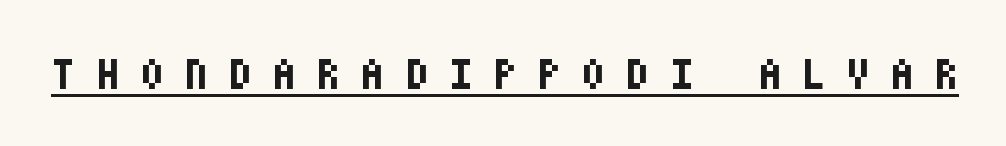
Q: Is the text bold? A: Yes.
Q: Is the text italic (slanted)? A: No, it is upright.
Q: Is the typeface a serif or a sans-serif typeface? A: Sans-serif.
Q: Is the text underlined? A: Yes.
Q: Is the spacing between letters normal or unusually wide? A: Unusually wide.
Q: Width (condensed, normal, or wide)? A: Condensed.
Q: Stroke contrast? A: Low.
Q: x-height? A: Large.
